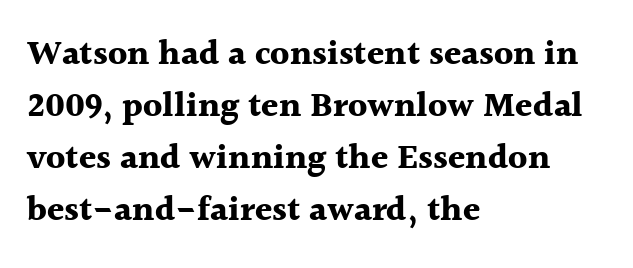
The image shows 35 px bold serif type, upright; set left-aligned, normal line spacing (1.49x), normal letter spacing, not underlined; a medium x-height.
